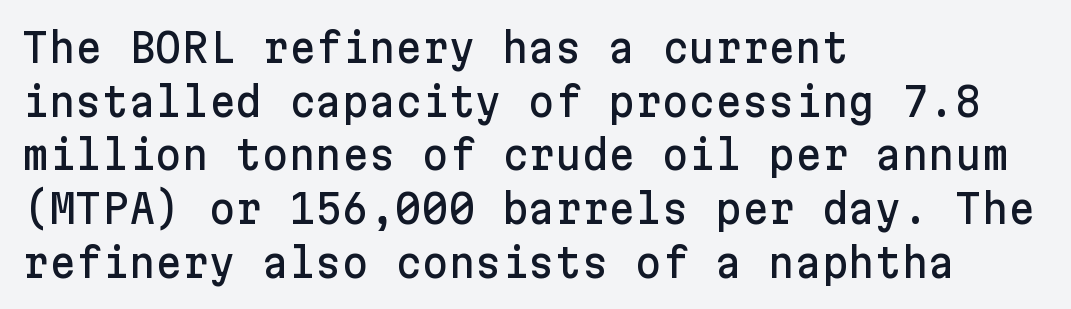
The image shows 41 px sans-serif type, upright; set left-aligned, normal line spacing (1.31x), normal letter spacing, not underlined; low stroke contrast and a medium x-height.
